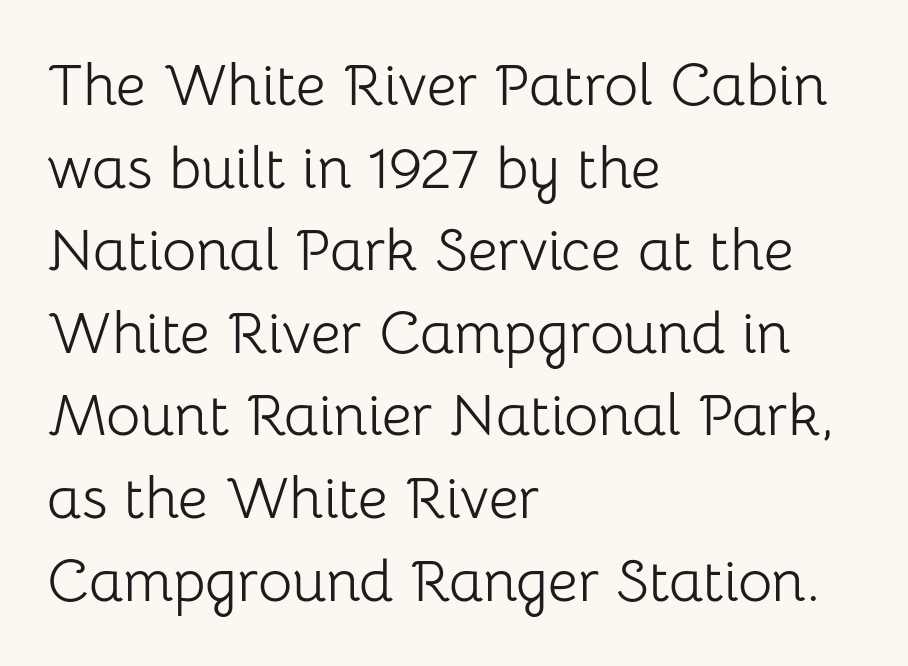
Honestly, there is no underline to notice here at all. The letterforms sit shoulder to shoulder at normal distance. Is this a heavy cut? Hardly; it is regular or lighter. Posture: upright roman. Proportional: the letters do not fall into vertical columns.
